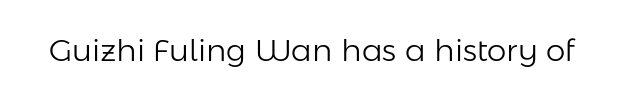
{"serif": "no", "italic": "no", "bold": "no", "weight": "light", "width": "normal", "stroke_contrast": "low", "x_height": "medium", "monospaced": "no", "underline": "no", "letter_spacing": "normal", "letter_spacing_em": 0.0, "glyph_px": 31}
